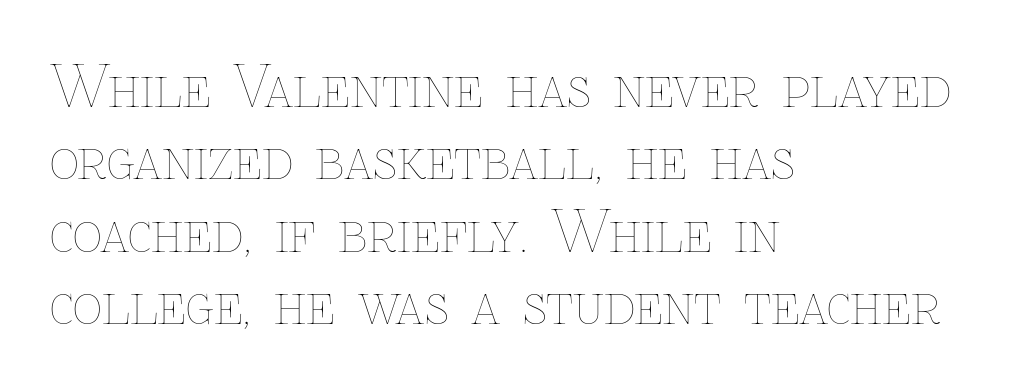
{"italic": "no", "bold": "no", "weight": "thin", "width": "normal", "stroke_contrast": "low", "x_height": "medium", "monospaced": "no", "underline": "no", "align": "left", "line_spacing": "normal", "line_spacing_ratio": 1.27, "letter_spacing": "normal", "letter_spacing_em": 0.0, "glyph_px": 57}
